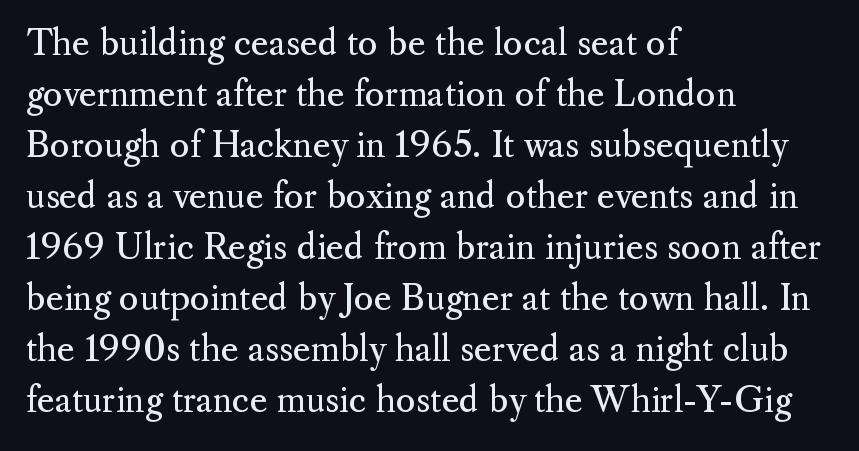
The image shows 34 px regular-weight serif type, upright; set left-aligned, normal line spacing (1.5x), normal letter spacing, not underlined; medium stroke contrast and a small x-height.
